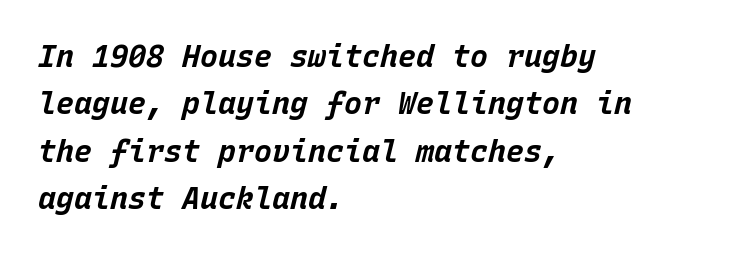
{"italic": "yes", "lean": "right", "slant_degrees": 15, "bold": "yes", "weight": "bold", "width": "normal", "stroke_contrast": "low", "x_height": "large", "monospaced": "yes", "underline": "no", "align": "left", "line_spacing": "normal", "line_spacing_ratio": 1.58, "letter_spacing": "normal", "letter_spacing_em": 0.0, "glyph_px": 30}
